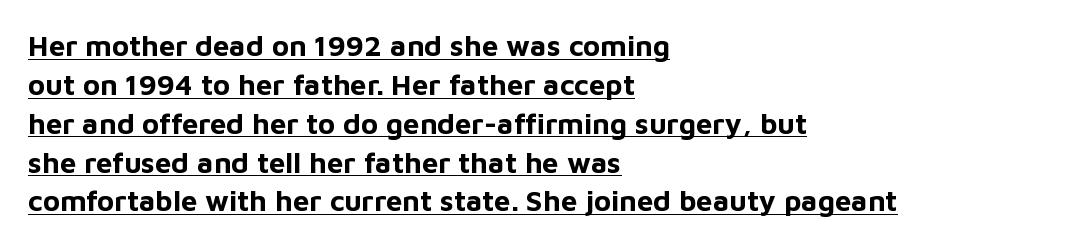
The image shows 29 px bold sans-serif type, upright; set left-aligned, normal line spacing (1.34x), normal letter spacing, underlined; low stroke contrast and a medium x-height.
